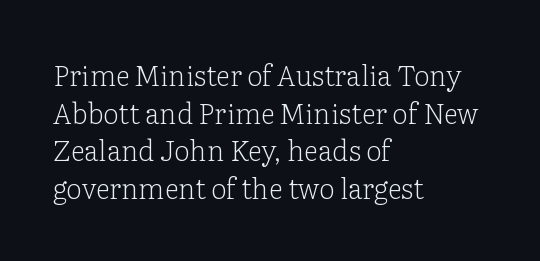
The image shows 28 px light serif type, upright; set left-aligned, normal line spacing (1.34x), normal letter spacing, not underlined; low stroke contrast and a medium x-height.
